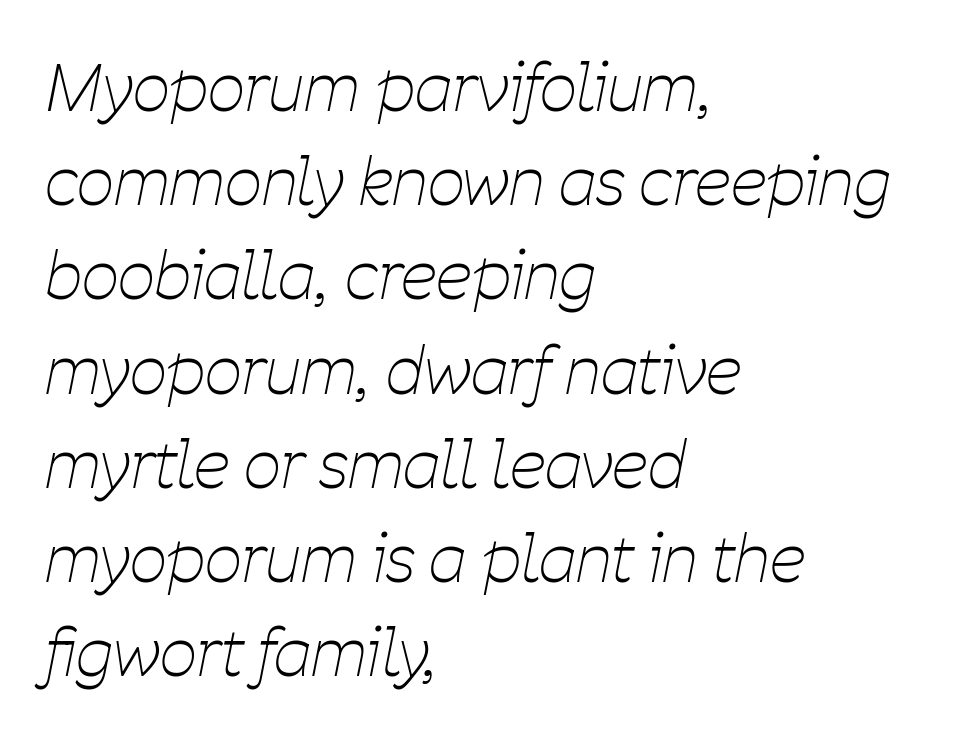
{"italic": "yes", "lean": "right", "slant_degrees": 11, "bold": "no", "weight": "thin", "width": "condensed", "stroke_contrast": "low", "x_height": "medium", "monospaced": "no", "underline": "no", "align": "left", "line_spacing": "normal", "line_spacing_ratio": 1.45, "letter_spacing": "normal", "letter_spacing_em": 0.0, "glyph_px": 65}
